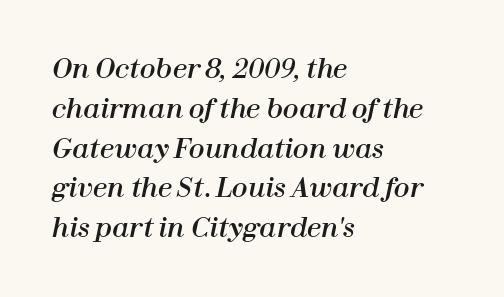
{"italic": "yes", "lean": "right", "slant_degrees": 12, "underline": "no", "align": "left", "line_spacing": "normal", "line_spacing_ratio": 1.53, "letter_spacing": "normal", "letter_spacing_em": 0.0, "glyph_px": 26}
